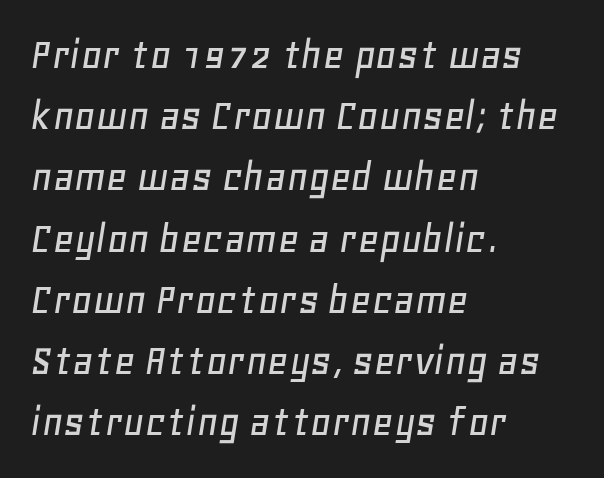
The image shows 46 px text type, italic (leaning right); set left-aligned, normal line spacing (1.33x), normal letter spacing, not underlined; low stroke contrast and a large x-height.
